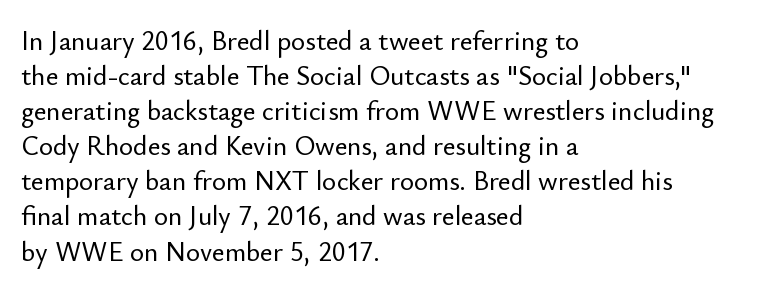
In CSS terms this would be text-align: left. Does the lettering tilt? It doesn't — this is upright. The strip under each line holds only bare page. Each word holds together tightly as a unit, with standard inter-letter gaps. These lines sit exactly where default settings would place them.
